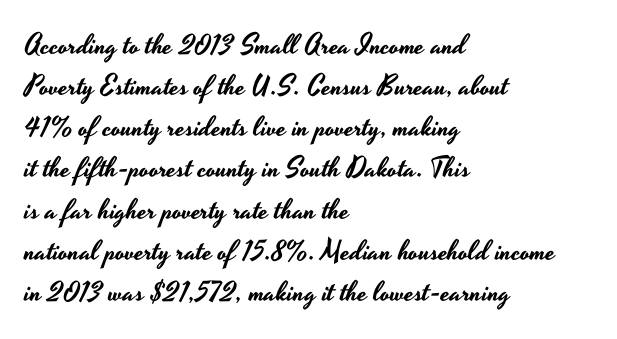
Q: Is the text italic (slanted)? A: Yes.
Q: Is the typeface a serif or a sans-serif typeface? A: Sans-serif.
Q: Is the text underlined? A: No.
Q: How is the paragraph aligned? A: Left-aligned.
Q: Is the spacing between letters normal or unusually wide? A: Normal.
Q: Is the spacing between lines tight, normal or loose? A: Normal.
Q: Width (condensed, normal, or wide)? A: Wide.
Q: Stroke contrast? A: Low.
Q: x-height? A: Small.
Q: Monospaced? A: No.
